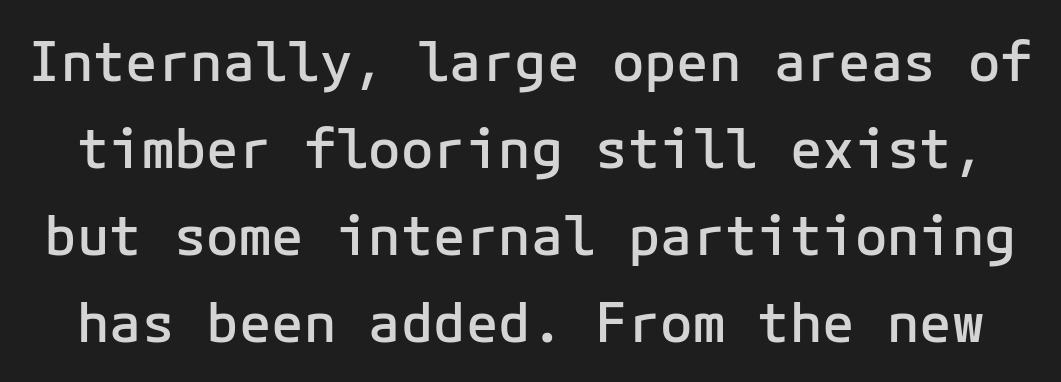
Q: Is the text bold? A: Semi-bold.
Q: Is the text italic (slanted)? A: No, it is upright.
Q: Is the typeface a serif or a sans-serif typeface? A: Sans-serif.
Q: Is the text underlined? A: No.
Q: Is the spacing between letters normal or unusually wide? A: Normal.
Q: Is the spacing between lines tight, normal or loose? A: Normal.
Q: Width (condensed, normal, or wide)? A: Normal.
Q: Stroke contrast? A: Low.
Q: x-height? A: Medium.
Q: Monospaced? A: Yes.
